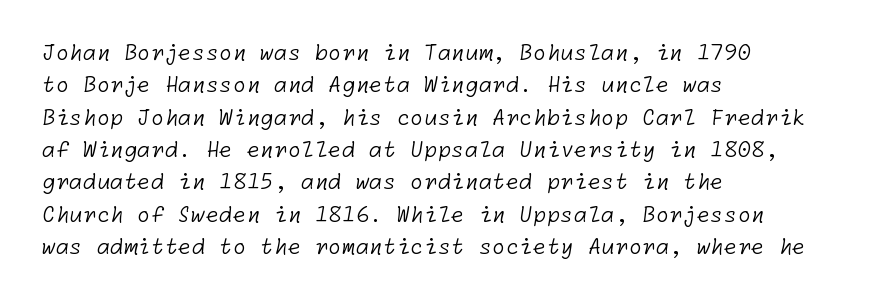
The image shows 22 px text type; set left-aligned, normal line spacing (1.47x), normal letter spacing, not underlined.
